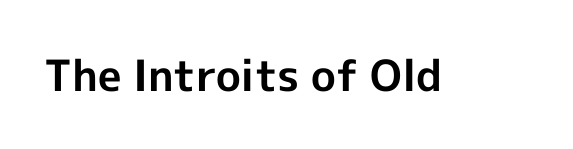
Q: Is the text bold? A: Yes.
Q: Is the text italic (slanted)? A: No, it is upright.
Q: Is the typeface a serif or a sans-serif typeface? A: Sans-serif.
Q: Is the text underlined? A: No.
Q: Is the spacing between letters normal or unusually wide? A: Normal.
Q: Width (condensed, normal, or wide)? A: Normal.
Q: x-height? A: Medium.
Q: Monospaced? A: No.
